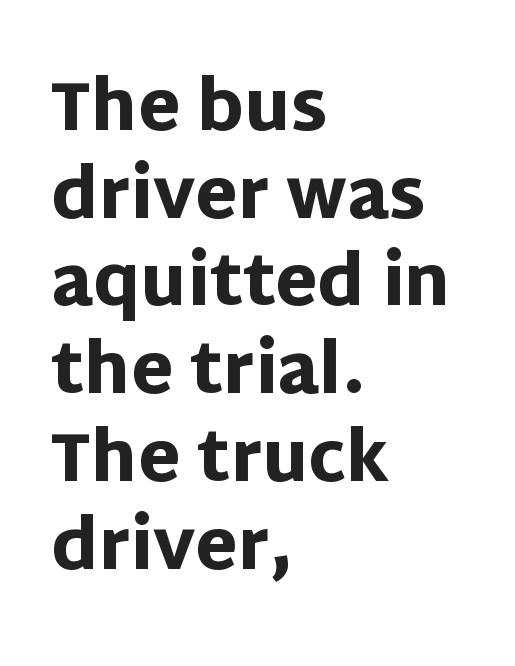
The image shows 68 px heavy sans-serif type, upright; set left-aligned, normal line spacing (1.29x), normal letter spacing, not underlined; low stroke contrast and a large x-height.
